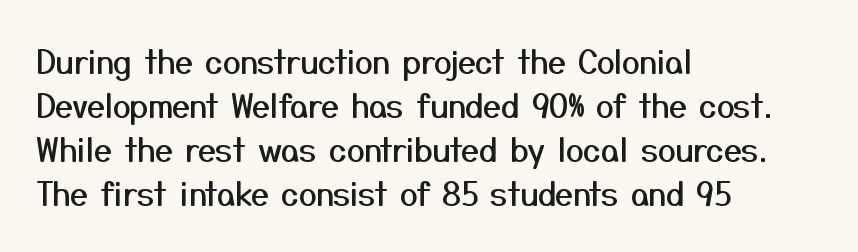
Q: Is the text italic (slanted)? A: No, it is upright.
Q: Is the typeface a serif or a sans-serif typeface? A: Sans-serif.
Q: Is the text underlined? A: No.
Q: How is the paragraph aligned? A: Left-aligned.
Q: Is the spacing between letters normal or unusually wide? A: Normal.
Q: Is the spacing between lines tight, normal or loose? A: Normal.
Q: Width (condensed, normal, or wide)? A: Normal.
Q: Stroke contrast? A: Medium.
Q: x-height? A: Medium.
Q: Monospaced? A: No.
